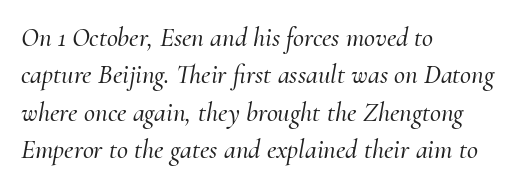
The image shows 27 px text type, italic (leaning right); set left-aligned, normal line spacing (1.38x), normal letter spacing, not underlined.
